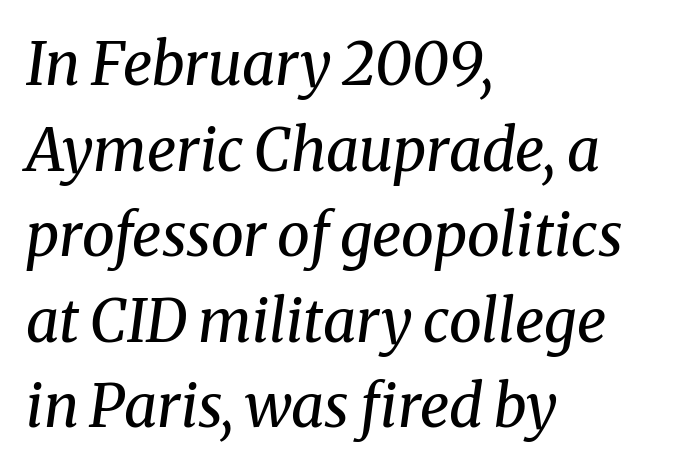
Q: Is the text bold? A: No.
Q: Is the text italic (slanted)? A: Yes, it leans right by about 8 degrees.
Q: Is the typeface a serif or a sans-serif typeface? A: Serif.
Q: Is the text underlined? A: No.
Q: How is the paragraph aligned? A: Left-aligned.
Q: Is the spacing between letters normal or unusually wide? A: Normal.
Q: Is the spacing between lines tight, normal or loose? A: Normal.
Q: Width (condensed, normal, or wide)? A: Normal.
Q: Stroke contrast? A: Medium.
Q: x-height? A: Medium.
Q: Monospaced? A: No.
